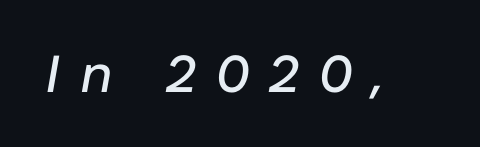
Designer's note — italics engaged. Is this a fixed-width face? No — the glyphs have proportional, varying widths. The specimen omits any rule beneath the text block's lines. Honestly, the letter spacing is so wide it's the main thing you notice.
